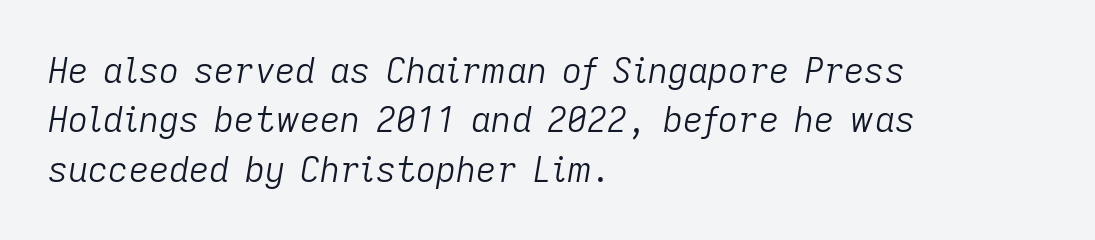
Short note: letters normally spaced. Here the designer chose a conventional face with non-uniform glyph widths. The characters are drawn with everyday or finer stroke widths. Short and long lines alike share a common starting point at left.
